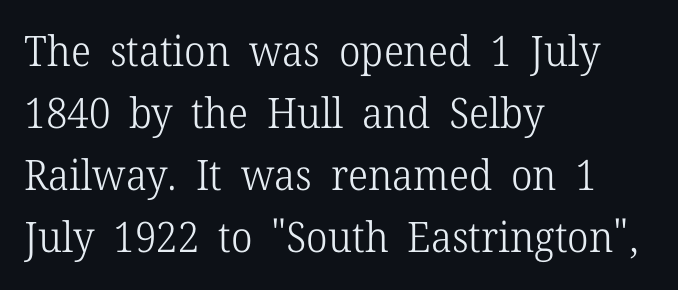
The image shows 42 px light serif type, upright; set left-aligned, normal line spacing (1.48x), normal letter spacing, not underlined; low stroke contrast and a medium x-height.
